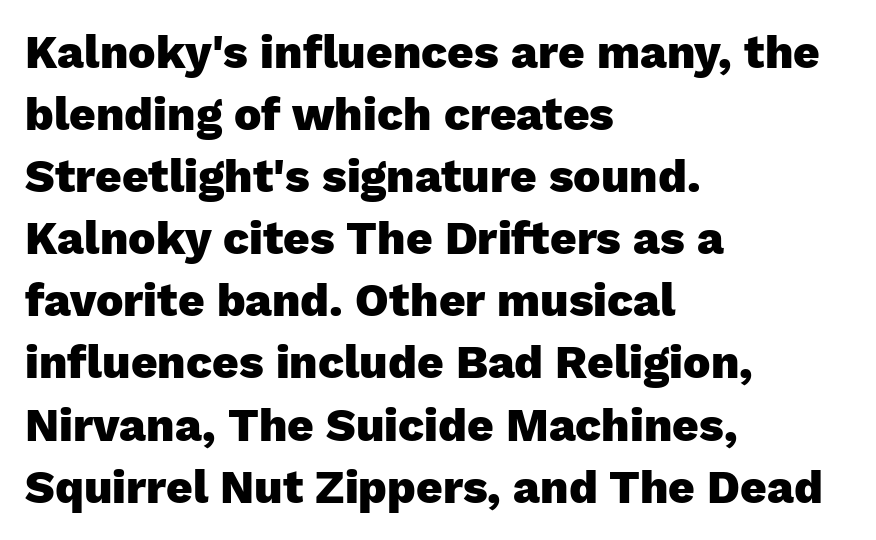
Upright lettering throughout. Layout note: lines flush left. These words are printed bold, with thick strokes throughout. The typeface chosen for these lines omits serifs.
